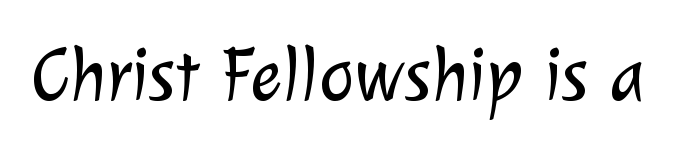
Q: Is the text bold? A: No.
Q: Is the typeface a serif or a sans-serif typeface? A: Sans-serif.
Q: Is the text underlined? A: No.
Q: Is the spacing between letters normal or unusually wide? A: Normal.
Q: Width (condensed, normal, or wide)? A: Normal.
Q: Stroke contrast? A: Low.
Q: x-height? A: Medium.
Q: Monospaced? A: No.
